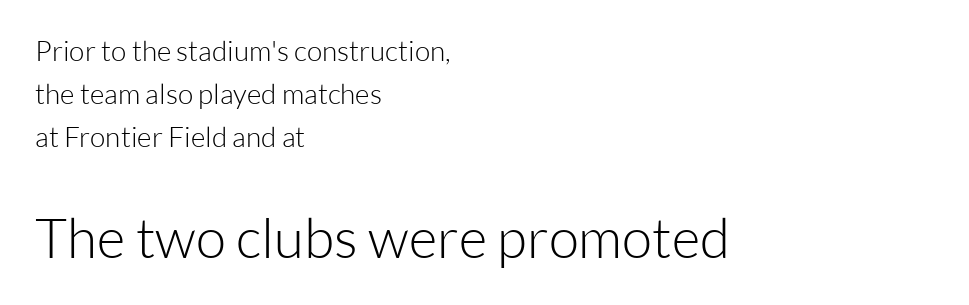
Q: Is the text bold? A: No.
Q: Is the text italic (slanted)? A: No, it is upright.
Q: Is the typeface a serif or a sans-serif typeface? A: Sans-serif.
Q: Is the text underlined? A: No.
Q: How is the paragraph aligned? A: Left-aligned.
Q: Is the spacing between letters normal or unusually wide? A: Normal.
Q: Is the spacing between lines tight, normal or loose? A: Normal.
Q: Which block of text is set in a larger size, the first (top) or the second (bottom)? A: The second (bottom) one.
Q: Width (condensed, normal, or wide)? A: Normal.
Q: Stroke contrast? A: Low.
Q: x-height? A: Medium.
Q: Monospaced? A: No.
